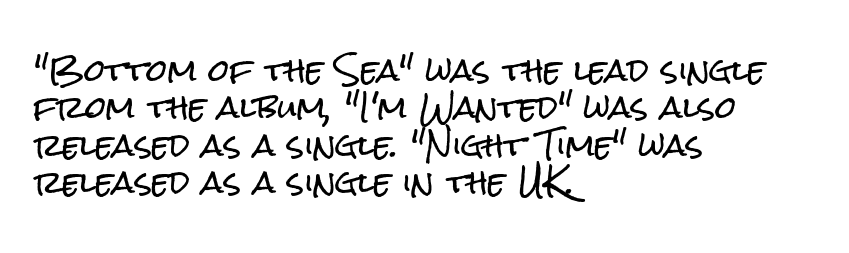
{"serif": "no", "italic": "no", "width": "condensed", "stroke_contrast": "low", "x_height": "medium", "monospaced": "no", "underline": "no", "align": "left", "line_spacing": "normal", "line_spacing_ratio": 1.25, "letter_spacing": "normal", "letter_spacing_em": 0.0, "glyph_px": 30}
